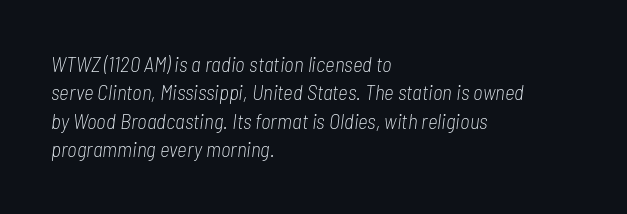
Q: Is the text bold? A: No.
Q: Is the text italic (slanted)? A: Yes, it leans right by about 7 degrees.
Q: Is the text underlined? A: No.
Q: How is the paragraph aligned? A: Left-aligned.
Q: Is the spacing between letters normal or unusually wide? A: Normal.
Q: Is the spacing between lines tight, normal or loose? A: Normal.
